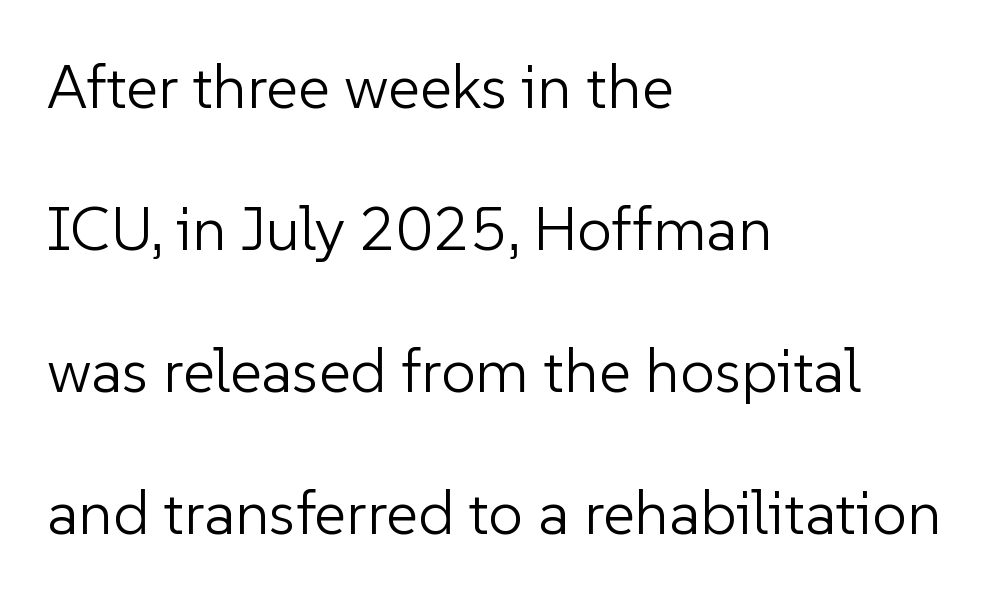
{"serif": "no", "italic": "no", "bold": "no", "weight": "light", "width": "normal", "stroke_contrast": "low", "x_height": "medium", "monospaced": "no", "underline": "no", "align": "left", "line_spacing": "loose", "line_spacing_ratio": 2.29, "letter_spacing": "normal", "letter_spacing_em": 0.0, "glyph_px": 62}
